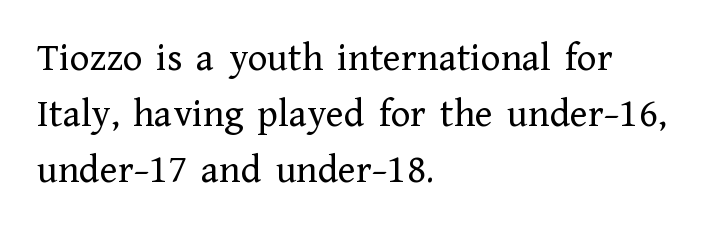
Summary of vertical rhythm: regular, with standard interline spacing. Descenders are the only things crossing below the line. A typesetter would call this proportional, since set widths differ per character. The glyphs in this specimen are seriffed.
